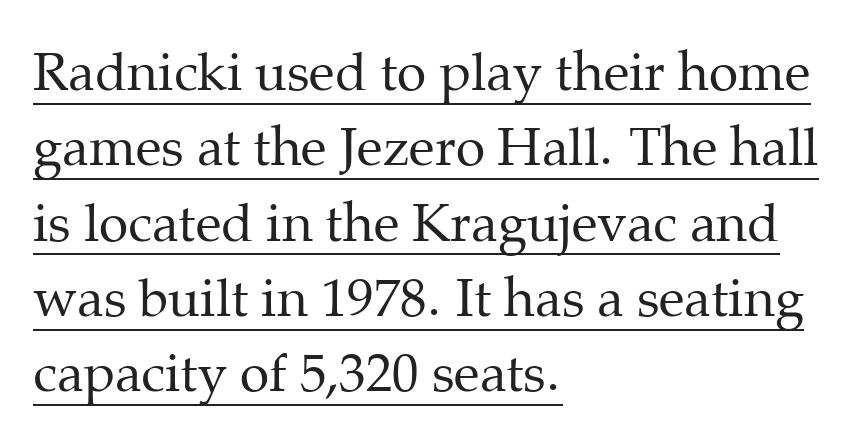
Q: Is the text bold? A: No.
Q: Is the text italic (slanted)? A: No, it is upright.
Q: Is the typeface a serif or a sans-serif typeface? A: Serif.
Q: Is the text underlined? A: Yes.
Q: How is the paragraph aligned? A: Left-aligned.
Q: Is the spacing between letters normal or unusually wide? A: Normal.
Q: Is the spacing between lines tight, normal or loose? A: Normal.
Q: Width (condensed, normal, or wide)? A: Normal.
Q: Stroke contrast? A: Medium.
Q: x-height? A: Medium.
Q: Monospaced? A: No.
